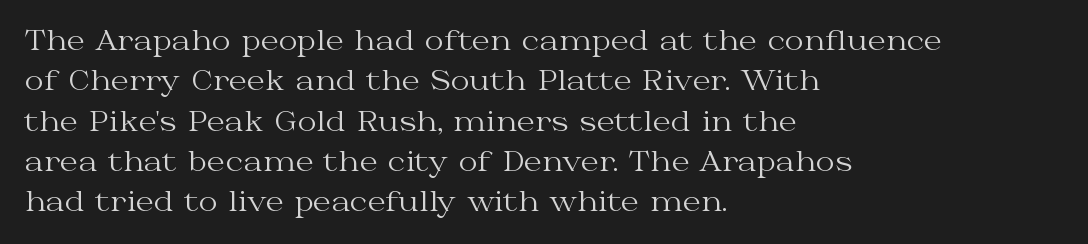
The image shows 26 px text type, upright; set left-aligned, normal line spacing (1.55x), normal letter spacing, not underlined.
